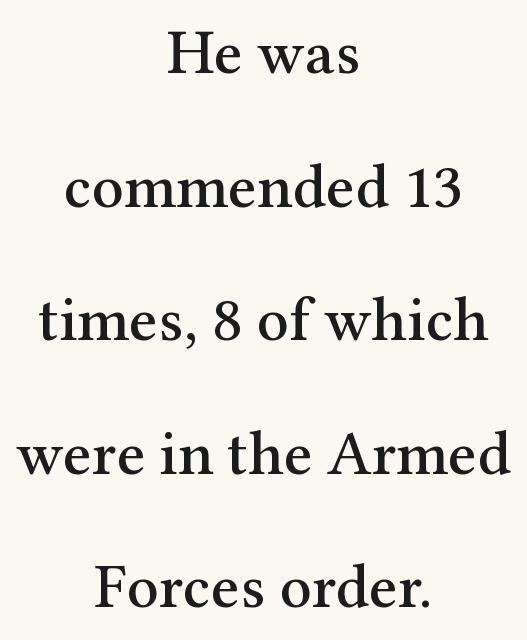
The image shows 63 px serif type, upright; set centered, loose line spacing (2.12x), normal letter spacing, not underlined; medium stroke contrast and a medium x-height.
